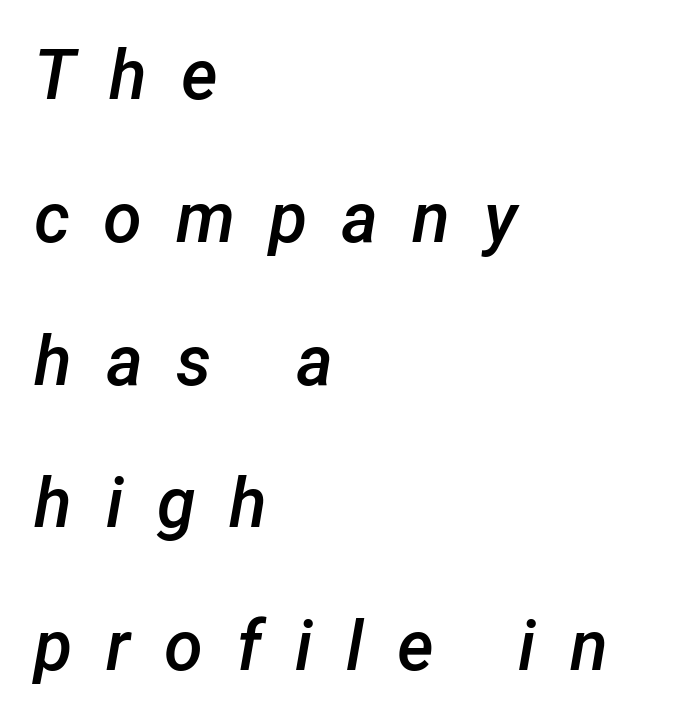
The image shows 70 px semibold type, italic (leaning right); set left-aligned, loose line spacing (2.04x), unusually wide letter spacing (+0.48 em), not underlined; low stroke contrast and a medium x-height.
